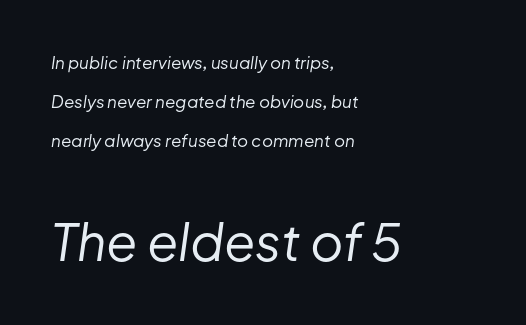
{"italic": "yes", "lean": "right", "slant_degrees": 8, "bold": "no", "weight": "regular", "width": "normal", "stroke_contrast": "low", "x_height": "medium", "monospaced": "no", "underline": "no", "align": "left", "line_spacing": "loose", "line_spacing_ratio": 2.28, "letter_spacing": "normal", "letter_spacing_em": 0.0, "larger_block": "second", "size_ratio": 3.0, "glyph_px": 51}
